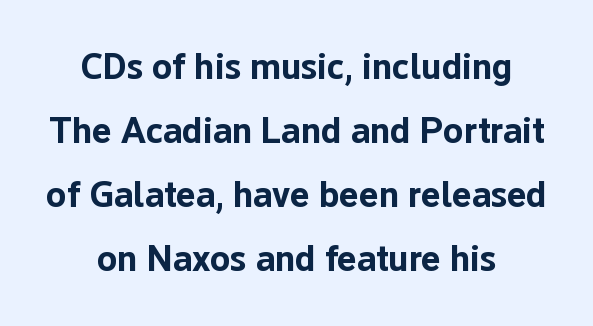
The image shows 37 px bold sans-serif type, upright; set centered, line spacing 1.73x, normal letter spacing, not underlined; low stroke contrast and a medium x-height.
